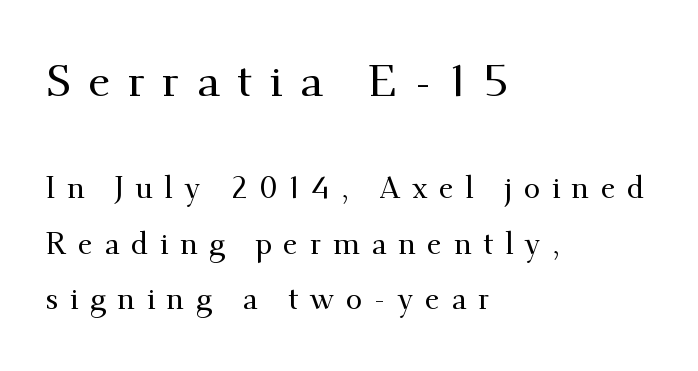
{"serif": "yes", "italic": "no", "width": "normal", "stroke_contrast": "medium", "x_height": "small", "monospaced": "no", "underline": "no", "align": "left", "line_spacing_ratio": 1.85, "letter_spacing": "wide", "letter_spacing_em": 0.38, "larger_block": "first", "size_ratio": 1.5, "glyph_px": 45}
